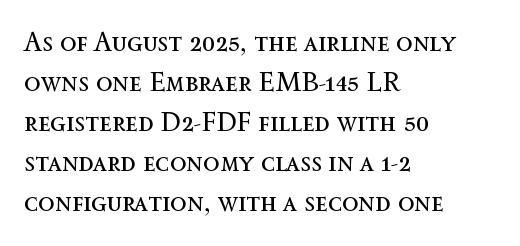
{"italic": "no", "bold": "no", "underline": "no", "align": "left", "line_spacing": "normal", "line_spacing_ratio": 1.48, "letter_spacing": "normal", "letter_spacing_em": 0.0, "glyph_px": 27}
